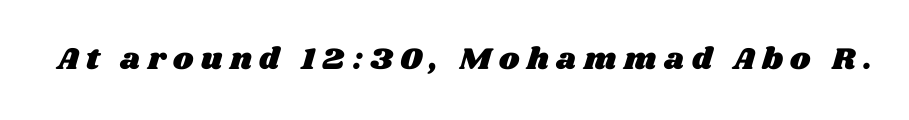
{"width": "wide", "stroke_contrast": "medium", "x_height": "large", "monospaced": "no", "underline": "no", "letter_spacing": "wide", "letter_spacing_em": 0.24, "glyph_px": 31}
